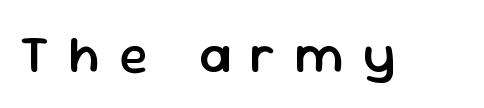
Q: Is the text bold? A: Semi-bold.
Q: Is the text italic (slanted)? A: No, it is upright.
Q: Is the typeface a serif or a sans-serif typeface? A: Sans-serif.
Q: Is the text underlined? A: No.
Q: Is the spacing between letters normal or unusually wide? A: Unusually wide.
Q: Width (condensed, normal, or wide)? A: Normal.
Q: Stroke contrast? A: Low.
Q: x-height? A: Medium.
Q: Monospaced? A: No.
